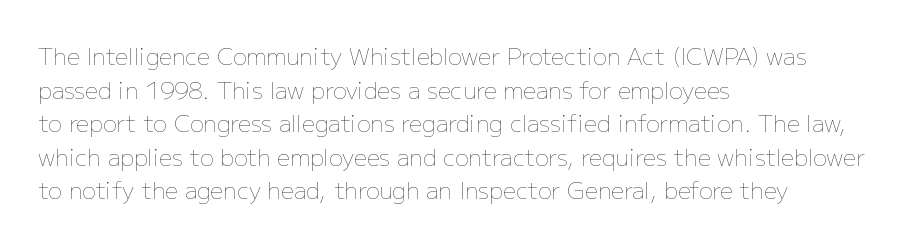
Q: Is the text bold? A: No.
Q: Is the text italic (slanted)? A: No, it is upright.
Q: Is the text underlined? A: No.
Q: How is the paragraph aligned? A: Left-aligned.
Q: Is the spacing between letters normal or unusually wide? A: Normal.
Q: Is the spacing between lines tight, normal or loose? A: Normal.
